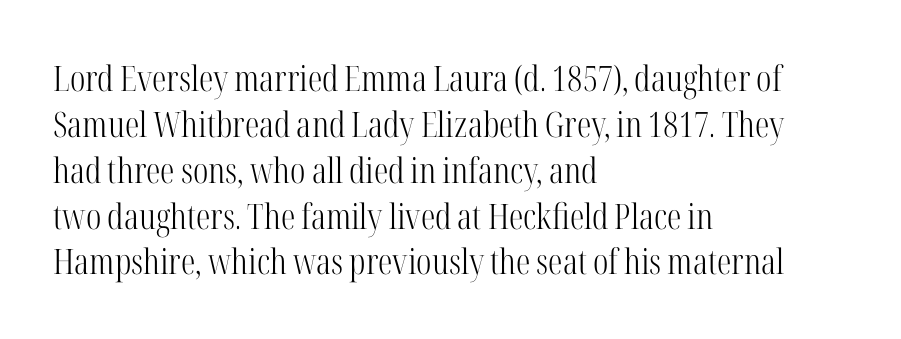
The image shows 35 px light, condensed serif type, upright; set left-aligned, normal line spacing (1.31x), normal letter spacing, not underlined; high stroke contrast and a medium x-height.
